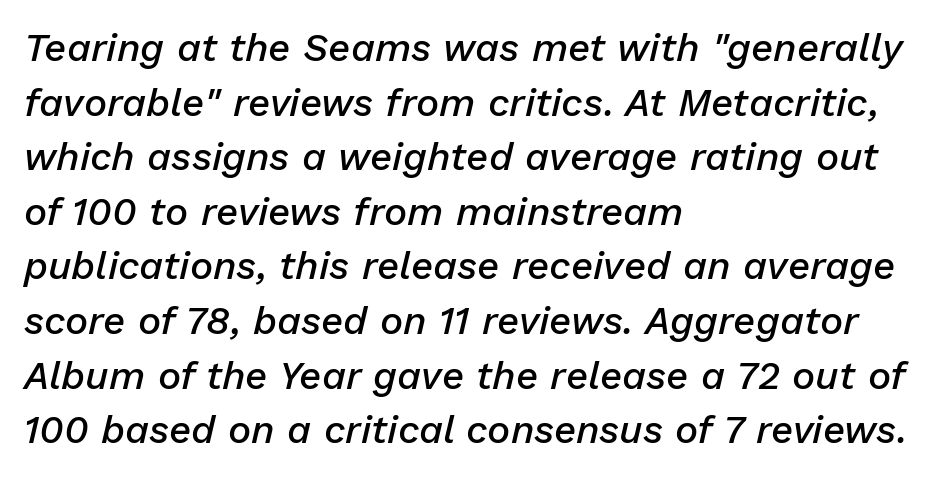
{"italic": "yes", "lean": "right", "slant_degrees": 13, "bold": "semi", "weight": "semibold", "width": "normal", "stroke_contrast": "low", "x_height": "medium", "monospaced": "no", "underline": "no", "align": "left", "line_spacing": "normal", "line_spacing_ratio": 1.4, "letter_spacing": "normal", "letter_spacing_em": 0.0, "glyph_px": 39}
